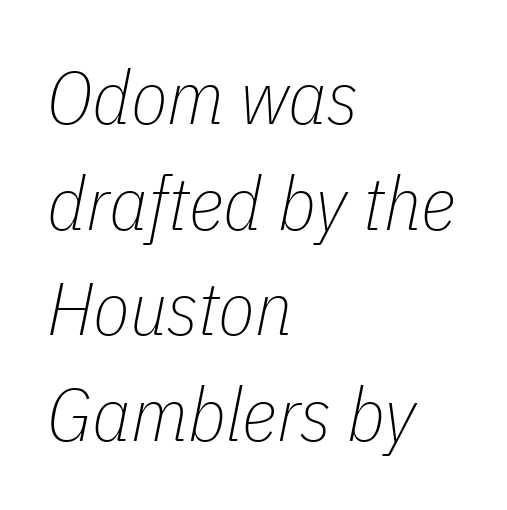
Q: Is the text bold? A: No.
Q: Is the text italic (slanted)? A: Yes, it leans right by about 11 degrees.
Q: Is the text underlined? A: No.
Q: How is the paragraph aligned? A: Left-aligned.
Q: Is the spacing between letters normal or unusually wide? A: Normal.
Q: Is the spacing between lines tight, normal or loose? A: Normal.
Q: Width (condensed, normal, or wide)? A: Condensed.
Q: Stroke contrast? A: Low.
Q: x-height? A: Medium.
Q: Monospaced? A: No.
